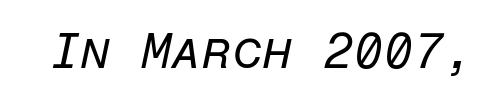
This sample has the even, mechanical cadence of fixed-width lettering. Check under the words: just untouched page. Summary of weight: not heavy and not bold. Italic? Definitely — the glyphs are oblique. The passage shown has conventional tracking throughout.
